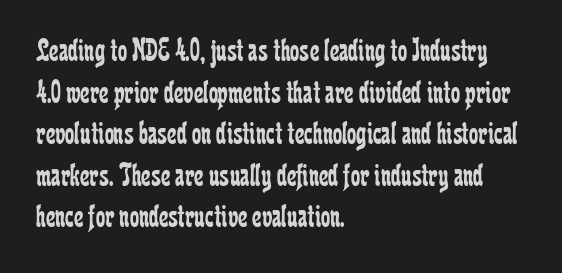
The image shows 33 px regular-weight, condensed serif type, upright; set left-aligned, normal line spacing (1.26x), normal letter spacing, not underlined; low stroke contrast and a medium x-height.
